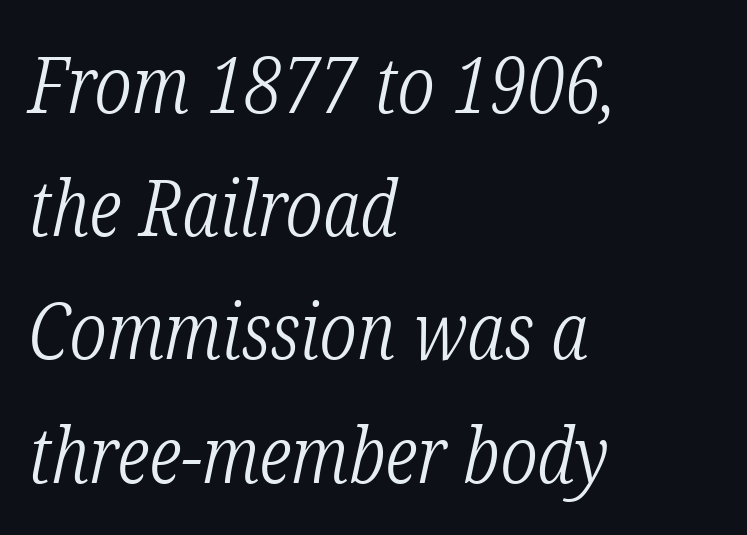
Q: Is the text bold? A: No.
Q: Is the text italic (slanted)? A: Yes, it leans right by about 12 degrees.
Q: Is the typeface a serif or a sans-serif typeface? A: Serif.
Q: Is the text underlined? A: No.
Q: How is the paragraph aligned? A: Left-aligned.
Q: Is the spacing between letters normal or unusually wide? A: Normal.
Q: Is the spacing between lines tight, normal or loose? A: Normal.
Q: Width (condensed, normal, or wide)? A: Condensed.
Q: Stroke contrast? A: Low.
Q: x-height? A: Medium.
Q: Monospaced? A: No.
